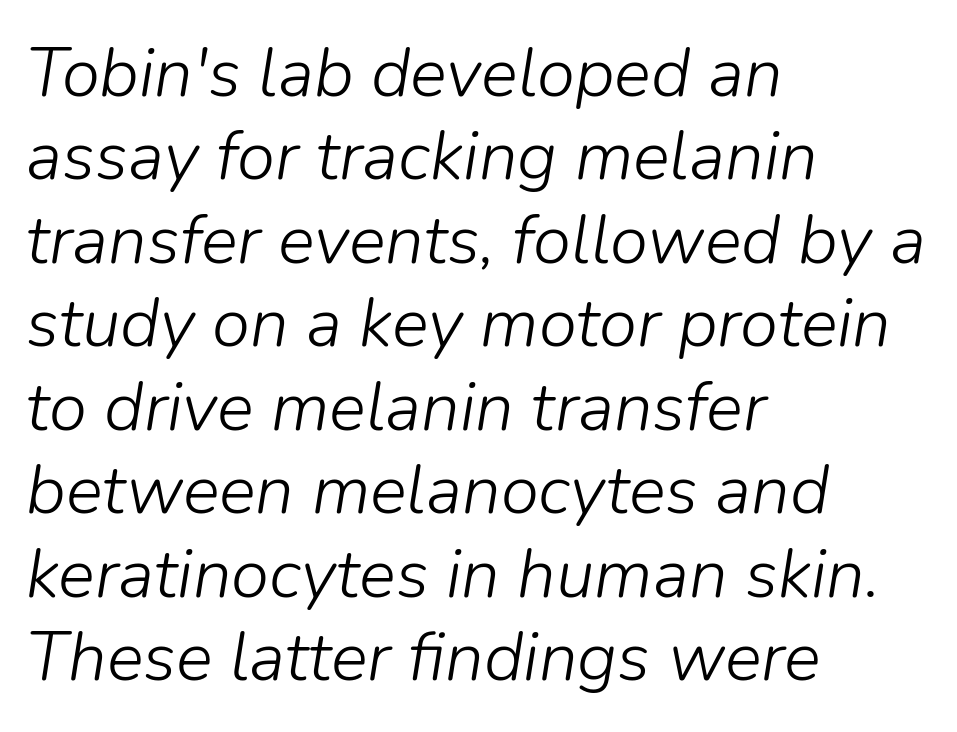
{"italic": "yes", "lean": "right", "slant_degrees": 9, "bold": "no", "weight": "light", "width": "normal", "stroke_contrast": "low", "x_height": "medium", "monospaced": "no", "underline": "no", "align": "left", "line_spacing_ratio": 1.21, "letter_spacing": "normal", "letter_spacing_em": 0.0, "glyph_px": 69}
